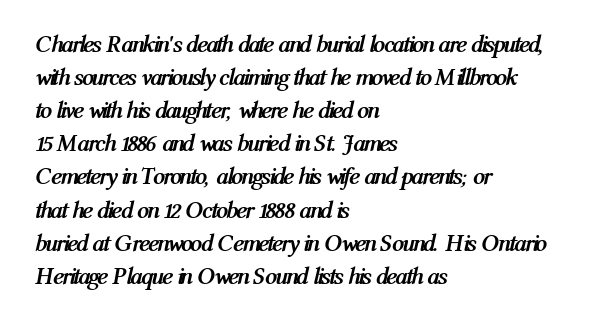
Q: Is the text bold? A: Yes.
Q: Is the text italic (slanted)? A: Yes, it leans right by about 12 degrees.
Q: Is the text underlined? A: No.
Q: How is the paragraph aligned? A: Left-aligned.
Q: Is the spacing between letters normal or unusually wide? A: Normal.
Q: Is the spacing between lines tight, normal or loose? A: Normal.
